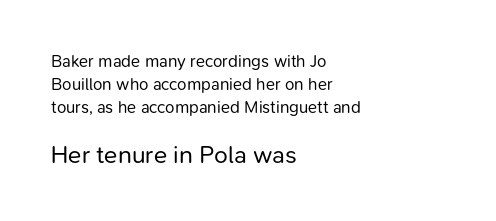
Rows of type keep a routine distance in the vertical direction. Upright lettering throughout. Words appear dense and cohesive because spacing is normal. Left-aligned paragraph, ragged on the right. Rule under the text: the space is simply empty. Two sizes are in play, and the larger belongs to the second block.
